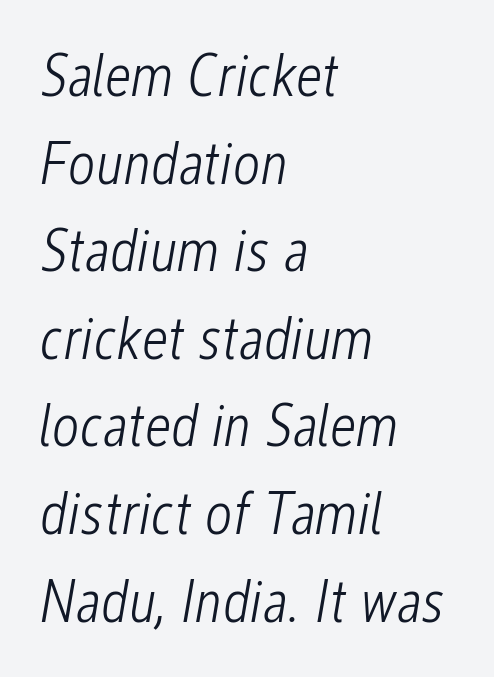
Q: Is the text bold? A: No.
Q: Is the text italic (slanted)? A: Yes, it leans right by about 12 degrees.
Q: Is the text underlined? A: No.
Q: How is the paragraph aligned? A: Left-aligned.
Q: Is the spacing between letters normal or unusually wide? A: Normal.
Q: Is the spacing between lines tight, normal or loose? A: Normal.
Q: Width (condensed, normal, or wide)? A: Condensed.
Q: Stroke contrast? A: Low.
Q: x-height? A: Medium.
Q: Monospaced? A: No.
